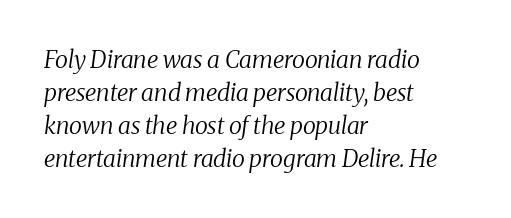
Q: Is the text bold? A: No.
Q: Is the text italic (slanted)? A: Yes, it leans right by about 8 degrees.
Q: Is the text underlined? A: No.
Q: How is the paragraph aligned? A: Left-aligned.
Q: Is the spacing between letters normal or unusually wide? A: Normal.
Q: Is the spacing between lines tight, normal or loose? A: Normal.
